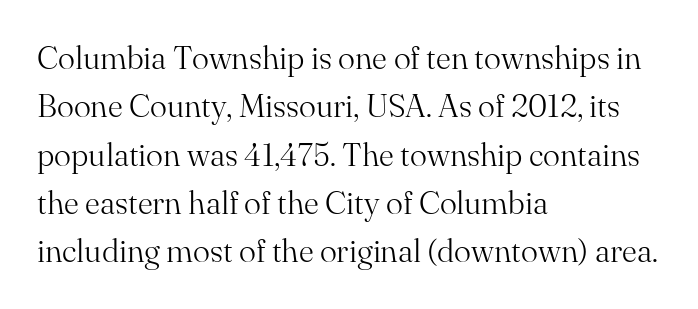
{"serif": "yes", "italic": "no", "bold": "no", "weight": "light", "width": "normal", "stroke_contrast": "medium", "x_height": "small", "monospaced": "no", "underline": "no", "align": "left", "line_spacing": "normal", "line_spacing_ratio": 1.51, "letter_spacing": "normal", "letter_spacing_em": 0.0, "glyph_px": 32}
